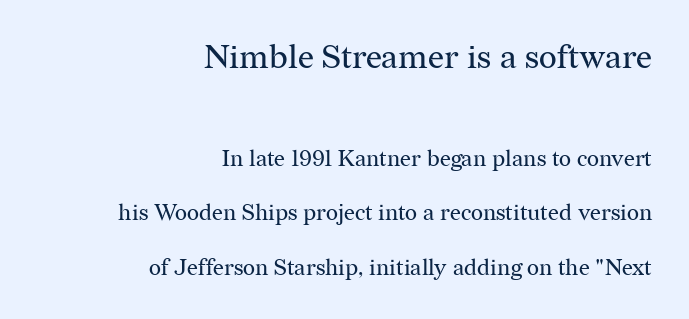
What's the leading like? Stretched, with rows far apart. Leftover space on each line is placed entirely before the opening word. Varying glyph widths throughout — classic text-font behaviour. Is the letter spacing exaggerated? No — it looks like the ordinary default. Stem width sits at or under what a default text font uses.
